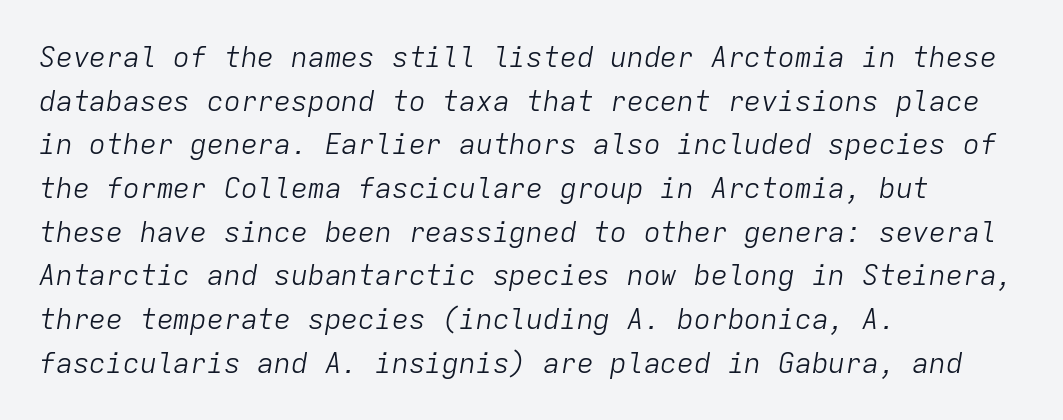
The image shows 28 px light type, italic (leaning right), monospaced; set left-aligned, normal line spacing (1.56x), normal letter spacing, not underlined; low stroke contrast and a medium x-height.
